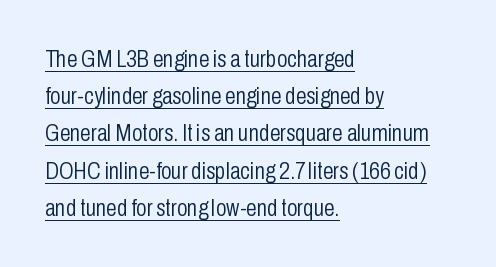
The image shows 24 px text type, upright; set left-aligned, normal line spacing (1.55x), normal letter spacing, underlined.
